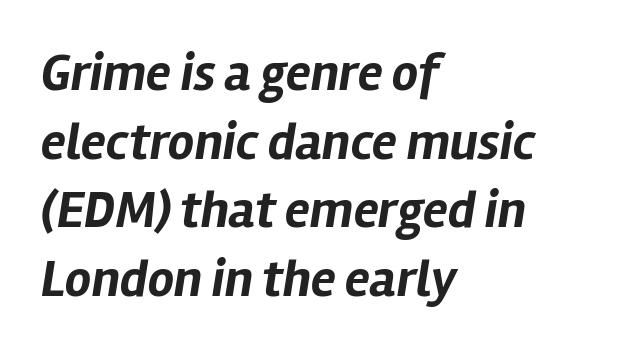
{"italic": "yes", "lean": "right", "slant_degrees": 12, "bold": "yes", "weight": "bold", "width": "normal", "stroke_contrast": "low", "x_height": "medium", "monospaced": "no", "underline": "no", "align": "left", "line_spacing": "normal", "line_spacing_ratio": 1.32, "letter_spacing": "normal", "letter_spacing_em": 0.0, "glyph_px": 52}
